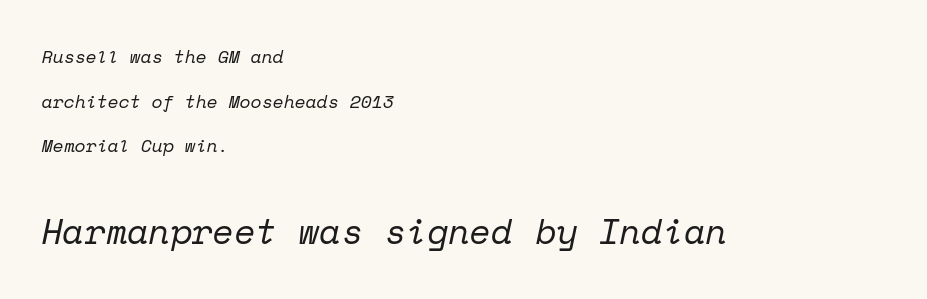
The image shows 35 px regular-weight serif type, italic (leaning right), monospaced; set left-aligned, loose line spacing (2.48x), normal letter spacing, not underlined; the second (bottom) block is 1.94x larger; low stroke contrast and a medium x-height.
